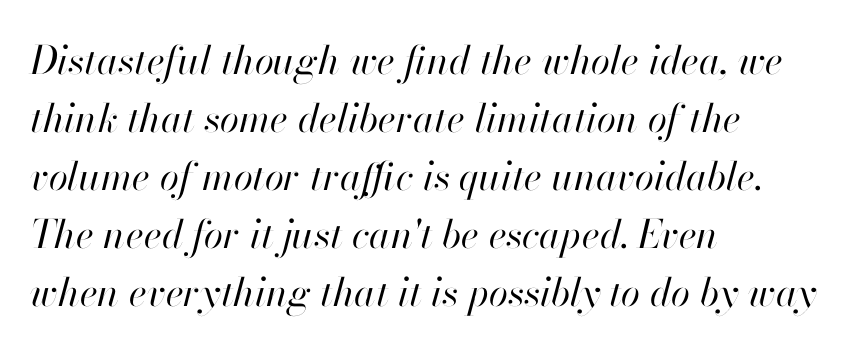
Q: Is the text bold? A: No.
Q: Is the text italic (slanted)? A: Yes, it leans right by about 13 degrees.
Q: Is the text underlined? A: No.
Q: How is the paragraph aligned? A: Left-aligned.
Q: Is the spacing between letters normal or unusually wide? A: Normal.
Q: Is the spacing between lines tight, normal or loose? A: Normal.
Q: Width (condensed, normal, or wide)? A: Normal.
Q: Stroke contrast? A: High.
Q: x-height? A: Small.
Q: Monospaced? A: No.
